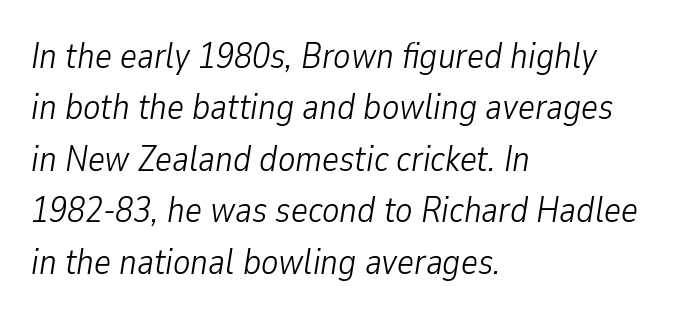
The image shows 36 px light, condensed type, italic (leaning right); set left-aligned, normal line spacing (1.43x), normal letter spacing, not underlined; low stroke contrast and a medium x-height.
